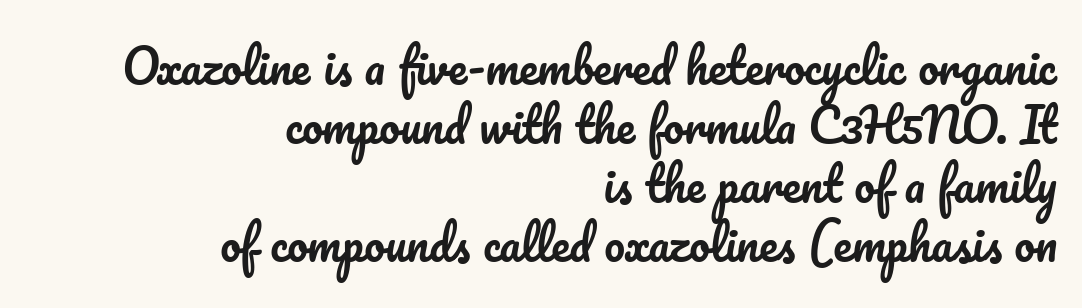
The specimen omits any rule beneath the text block's lines. There is no visible air inserted between adjacent glyphs. Is this a fixed-width face? No — the glyphs have proportional, varying widths. The paragraph has a hard right edge and a soft left edge. The lines sit at an ordinary, default distance from one another.
